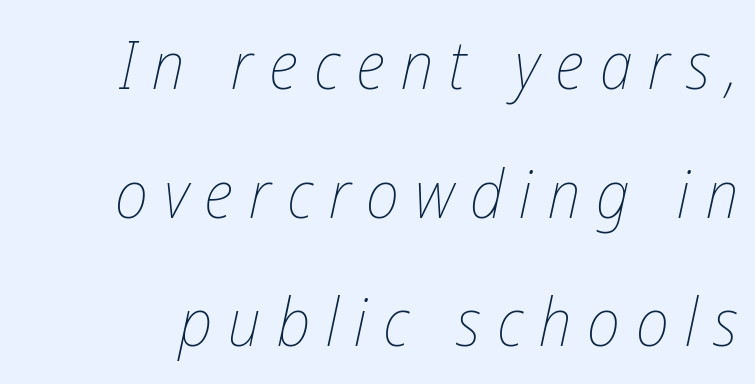
Q: Is the text bold? A: No.
Q: Is the text italic (slanted)? A: Yes, it leans right by about 12 degrees.
Q: Is the text underlined? A: No.
Q: Is the spacing between letters normal or unusually wide? A: Unusually wide.
Q: Is the spacing between lines tight, normal or loose? A: Loose.
Q: Width (condensed, normal, or wide)? A: Condensed.
Q: Stroke contrast? A: Low.
Q: x-height? A: Medium.
Q: Monospaced? A: No.
